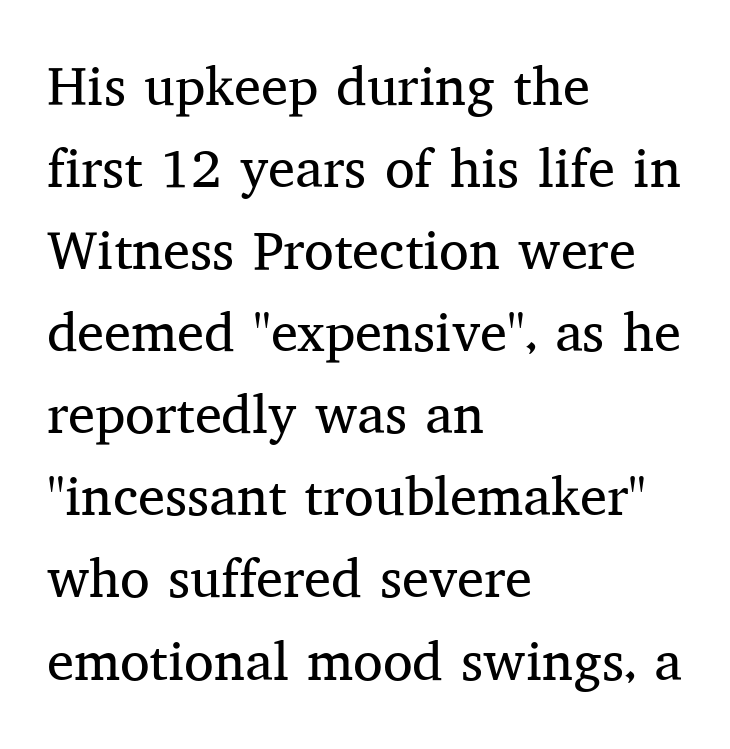
The image shows 54 px regular-weight serif type, upright; set left-aligned, normal line spacing (1.52x), normal letter spacing, not underlined; medium stroke contrast and a medium x-height.
